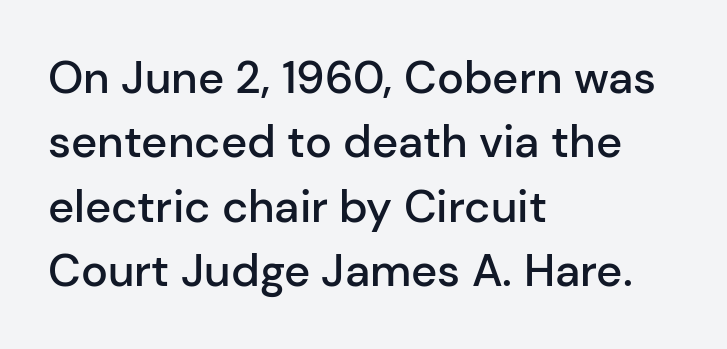
{"serif": "no", "italic": "no", "bold": "semi", "weight": "semibold", "width": "normal", "stroke_contrast": "low", "x_height": "medium", "monospaced": "no", "underline": "no", "align": "left", "line_spacing": "normal", "line_spacing_ratio": 1.43, "letter_spacing": "normal", "letter_spacing_em": 0.0, "glyph_px": 45}
